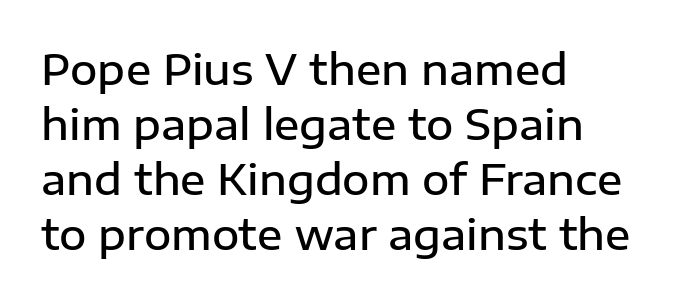
{"serif": "no", "italic": "no", "bold": "semi", "weight": "semibold", "width": "normal", "stroke_contrast": "low", "x_height": "medium", "monospaced": "no", "underline": "no", "align": "left", "line_spacing": "normal", "line_spacing_ratio": 1.31, "letter_spacing": "normal", "letter_spacing_em": 0.0, "glyph_px": 42}
